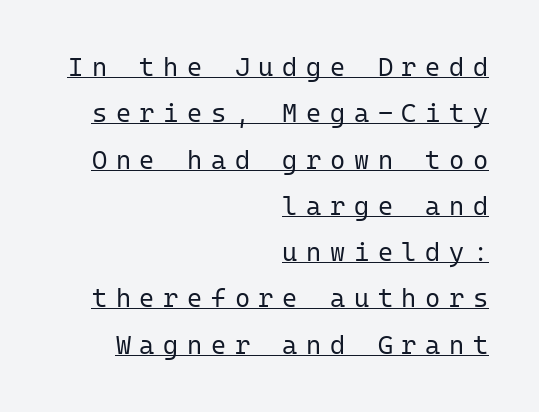
Q: Is the text bold? A: No.
Q: Is the text italic (slanted)? A: No, it is upright.
Q: Is the text underlined? A: Yes.
Q: How is the paragraph aligned? A: Right-aligned.
Q: Is the spacing between letters normal or unusually wide? A: Unusually wide.
